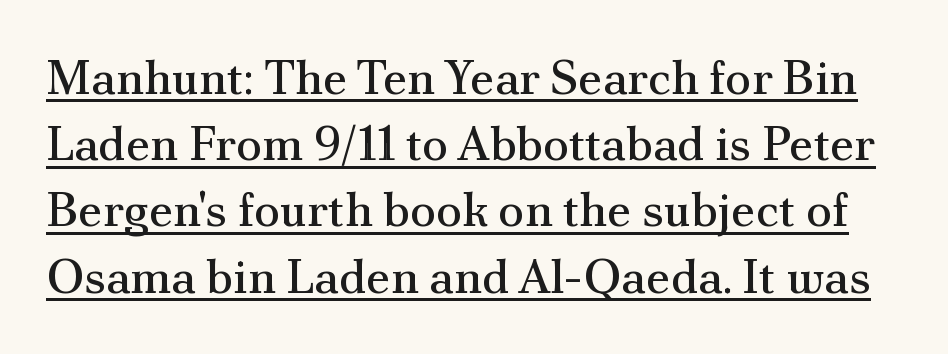
Note the varied advance widths — an 'i' is clearly narrower than an 'm'. Think standard paragraph weight, or any step lighter than that. The specimen includes a rule beneath the text block's lines. Nothing unusual about the tracking: characters are spaced as the font intends. The axis of the letterforms is exactly vertical. The rendering shows small feet on the letterforms — a serif design.
